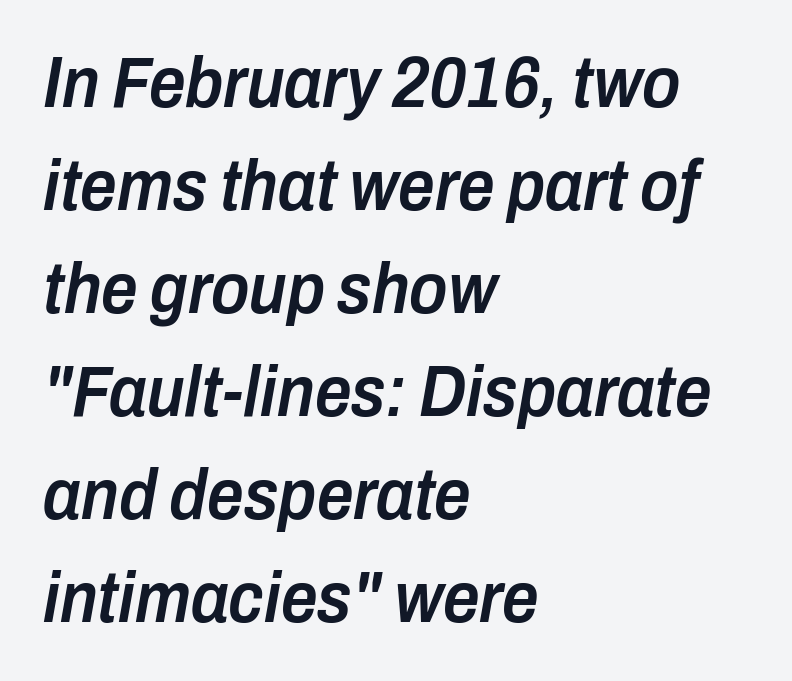
The image shows 72 px semibold, condensed type, italic (leaning right); set left-aligned, normal line spacing (1.43x), normal letter spacing, not underlined; low stroke contrast and a medium x-height.
